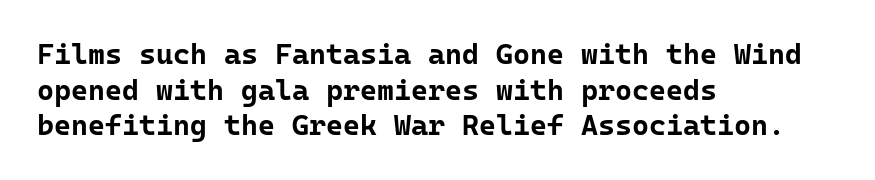
Q: Is the text bold? A: Yes.
Q: Is the text italic (slanted)? A: No, it is upright.
Q: Is the typeface a serif or a sans-serif typeface? A: Sans-serif.
Q: Is the text underlined? A: No.
Q: How is the paragraph aligned? A: Left-aligned.
Q: Is the spacing between letters normal or unusually wide? A: Normal.
Q: Width (condensed, normal, or wide)? A: Normal.
Q: Stroke contrast? A: Low.
Q: x-height? A: Medium.
Q: Monospaced? A: Yes.
